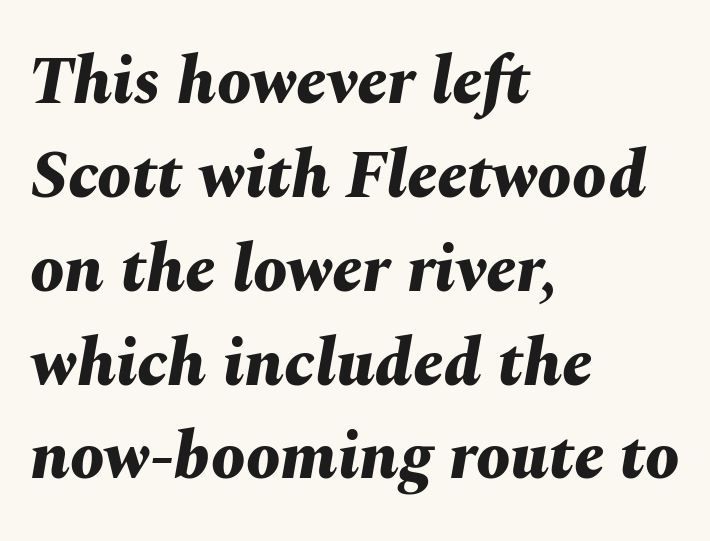
{"italic": "yes", "lean": "right", "slant_degrees": 10, "bold": "yes", "weight": "bold", "width": "normal", "stroke_contrast": "medium", "x_height": "medium", "monospaced": "no", "underline": "no", "align": "left", "line_spacing": "normal", "line_spacing_ratio": 1.38, "letter_spacing": "normal", "letter_spacing_em": 0.0, "glyph_px": 68}
